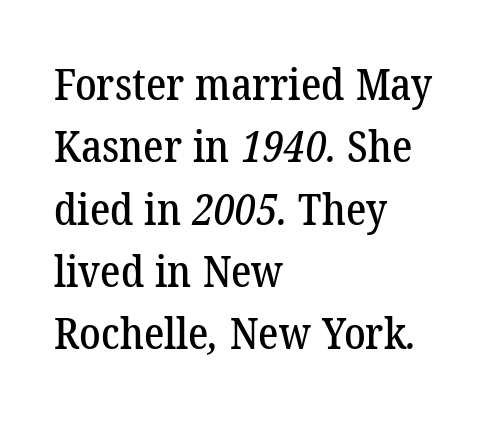
Q: Is the typeface a serif or a sans-serif typeface? A: Serif.
Q: Is the text underlined? A: No.
Q: How is the paragraph aligned? A: Left-aligned.
Q: Is the spacing between letters normal or unusually wide? A: Normal.
Q: Is the spacing between lines tight, normal or loose? A: Normal.
Q: Width (condensed, normal, or wide)? A: Normal.
Q: Stroke contrast? A: Low.
Q: x-height? A: Medium.
Q: Monospaced? A: No.
